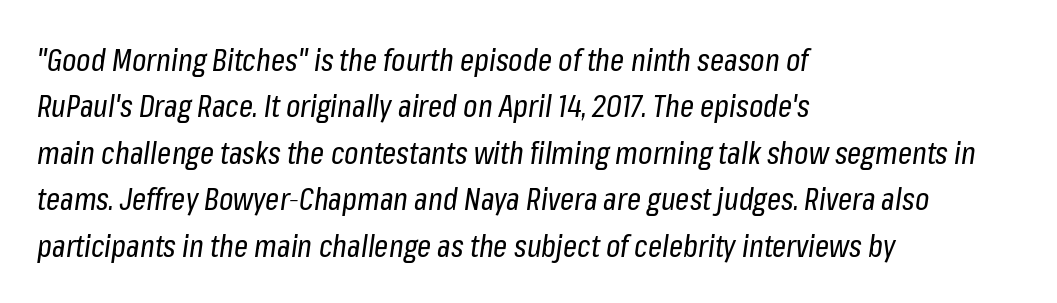
Q: Is the text bold? A: No.
Q: Is the text italic (slanted)? A: Yes, it leans right by about 8 degrees.
Q: Is the text underlined? A: No.
Q: How is the paragraph aligned? A: Left-aligned.
Q: Is the spacing between letters normal or unusually wide? A: Normal.
Q: Is the spacing between lines tight, normal or loose? A: Normal.
Q: Width (condensed, normal, or wide)? A: Condensed.
Q: Stroke contrast? A: Low.
Q: x-height? A: Medium.
Q: Monospaced? A: No.
